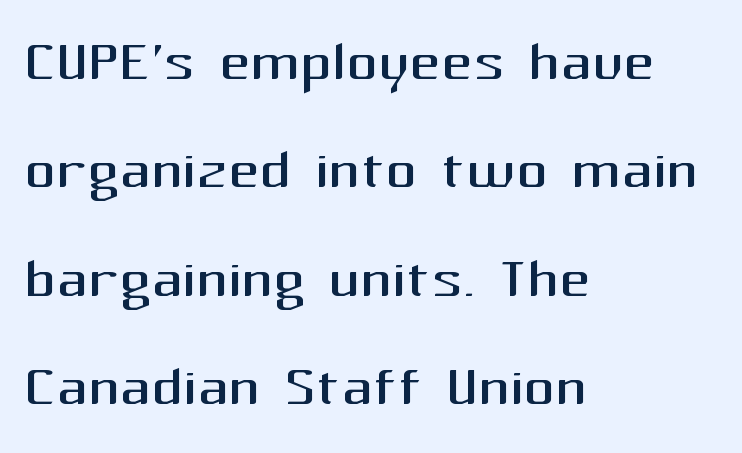
Q: Is the text bold? A: No.
Q: Is the text italic (slanted)? A: No, it is upright.
Q: Is the typeface a serif or a sans-serif typeface? A: Sans-serif.
Q: Is the text underlined? A: No.
Q: How is the paragraph aligned? A: Left-aligned.
Q: Is the spacing between letters normal or unusually wide? A: Normal.
Q: Is the spacing between lines tight, normal or loose? A: Normal.
Q: Width (condensed, normal, or wide)? A: Normal.
Q: Stroke contrast? A: Medium.
Q: x-height? A: Medium.
Q: Monospaced? A: No.
